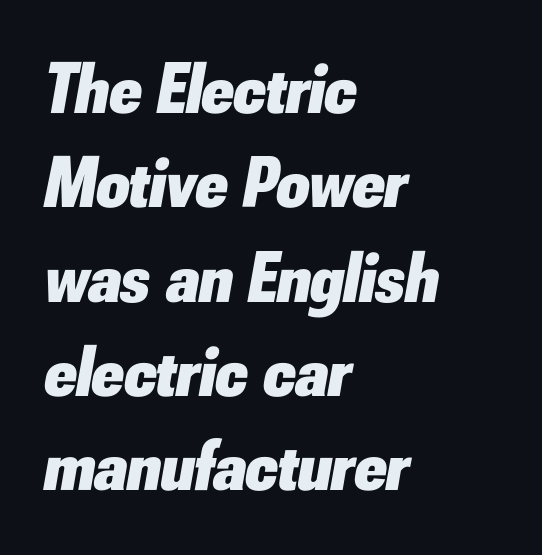
The image shows 72 px heavy type, italic (leaning right); set left-aligned, normal line spacing (1.31x), normal letter spacing, not underlined; low stroke contrast and a small x-height.
